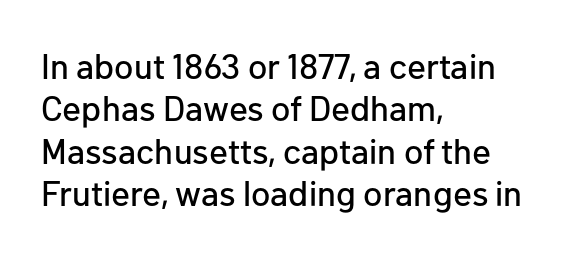
{"serif": "no", "italic": "no", "width": "normal", "stroke_contrast": "low", "x_height": "medium", "monospaced": "no", "underline": "no", "align": "left", "line_spacing_ratio": 1.21, "letter_spacing": "normal", "letter_spacing_em": 0.0, "glyph_px": 35}
